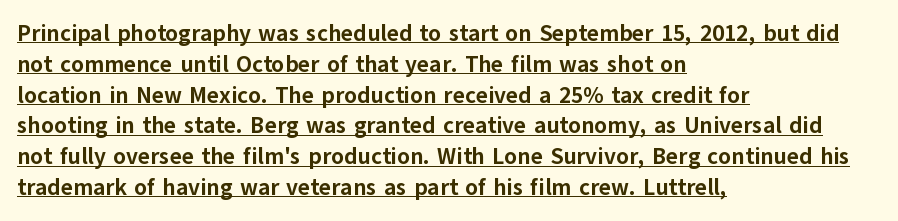
Does the lettering tilt? It doesn't — this is upright. Each line of the rendering has a horizontal stroke beneath the glyphs. One-word summary of the alignment: left. The type is set solid horizontally, with unmodified tracking. Pretty heavy lettering here — definitely bold.
